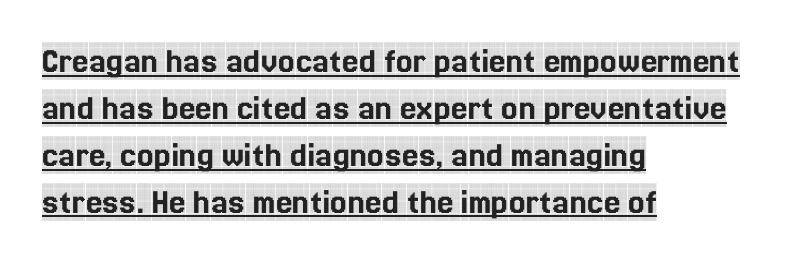
Looks like someone drew a line under every word here. Casual observation: everything's shoved over to the left. Posture: vertical. The passage shown is typed in a proportional face where columns would drift. Is this a sans? No — the strokes have serifs.
